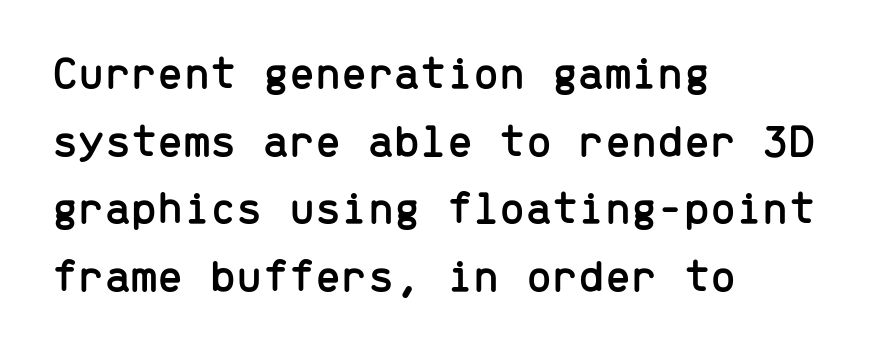
Q: Is the text italic (slanted)? A: No, it is upright.
Q: Is the typeface a serif or a sans-serif typeface? A: Sans-serif.
Q: Is the text underlined? A: No.
Q: How is the paragraph aligned? A: Left-aligned.
Q: Is the spacing between letters normal or unusually wide? A: Normal.
Q: Is the spacing between lines tight, normal or loose? A: Normal.
Q: Width (condensed, normal, or wide)? A: Normal.
Q: Stroke contrast? A: Low.
Q: x-height? A: Medium.
Q: Monospaced? A: Yes.
